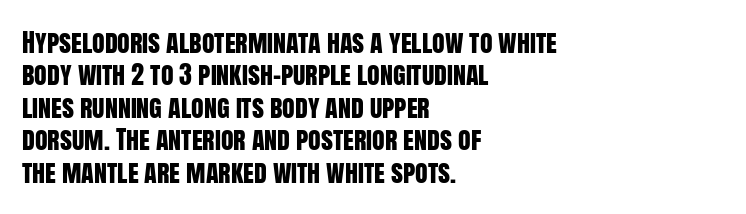
The image shows 26 px text type, upright; set left-aligned, normal line spacing (1.25x), normal letter spacing, not underlined.
